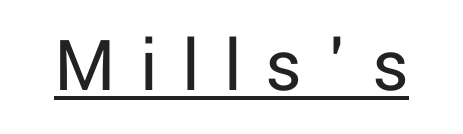
Q: Is the text bold? A: No.
Q: Is the text italic (slanted)? A: No, it is upright.
Q: Is the typeface a serif or a sans-serif typeface? A: Sans-serif.
Q: Is the text underlined? A: Yes.
Q: Is the spacing between letters normal or unusually wide? A: Unusually wide.
Q: Width (condensed, normal, or wide)? A: Normal.
Q: Stroke contrast? A: Low.
Q: x-height? A: Medium.
Q: Monospaced? A: No.
